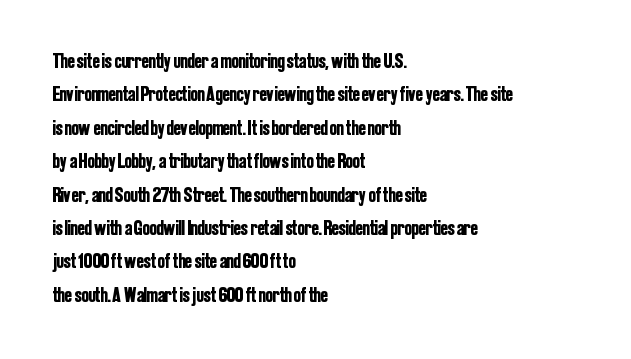
The image shows 21 px text type, upright; set left-aligned, normal line spacing (1.59x), normal letter spacing, not underlined.
